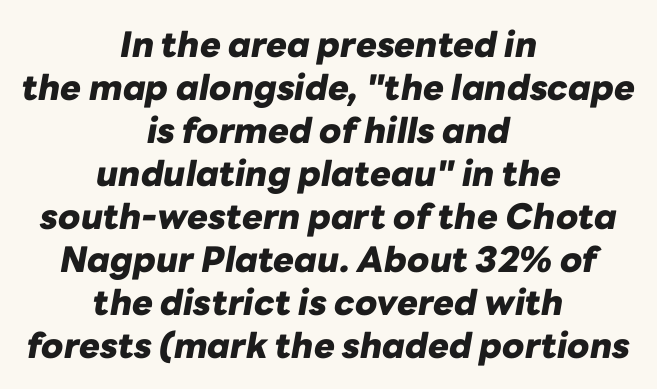
{"italic": "yes", "lean": "right", "slant_degrees": 10, "bold": "yes", "weight": "heavy", "width": "normal", "stroke_contrast": "low", "x_height": "medium", "monospaced": "no", "underline": "no", "align": "center", "line_spacing_ratio": 1.23, "letter_spacing": "normal", "letter_spacing_em": 0.0, "glyph_px": 35}
